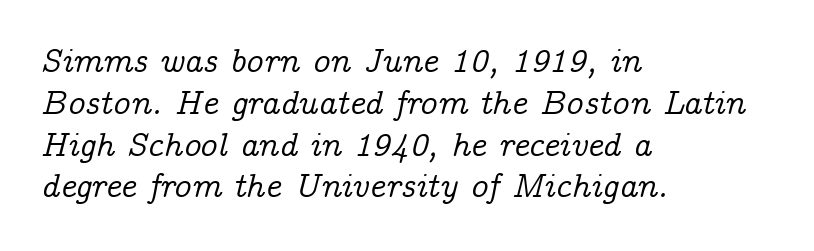
{"serif": "yes", "italic": "yes", "lean": "right", "slant_degrees": 14, "width": "normal", "stroke_contrast": "low", "x_height": "medium", "monospaced": "no", "underline": "no", "align": "left", "line_spacing_ratio": 1.23, "letter_spacing": "normal", "letter_spacing_em": 0.0, "glyph_px": 34}
